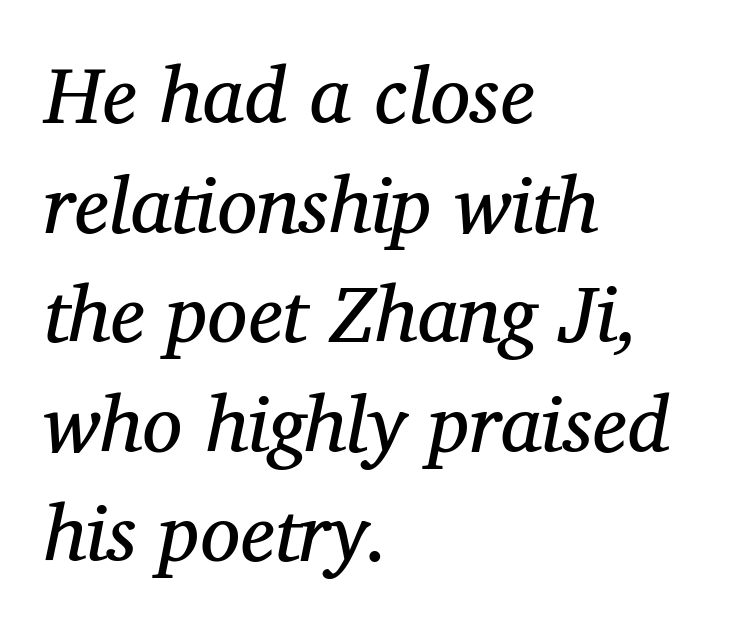
Q: Is the text bold? A: No.
Q: Is the text italic (slanted)? A: Yes, it leans right by about 12 degrees.
Q: Is the typeface a serif or a sans-serif typeface? A: Serif.
Q: Is the text underlined? A: No.
Q: How is the paragraph aligned? A: Left-aligned.
Q: Is the spacing between letters normal or unusually wide? A: Normal.
Q: Is the spacing between lines tight, normal or loose? A: Normal.
Q: Width (condensed, normal, or wide)? A: Normal.
Q: Stroke contrast? A: Medium.
Q: x-height? A: Medium.
Q: Monospaced? A: No.
